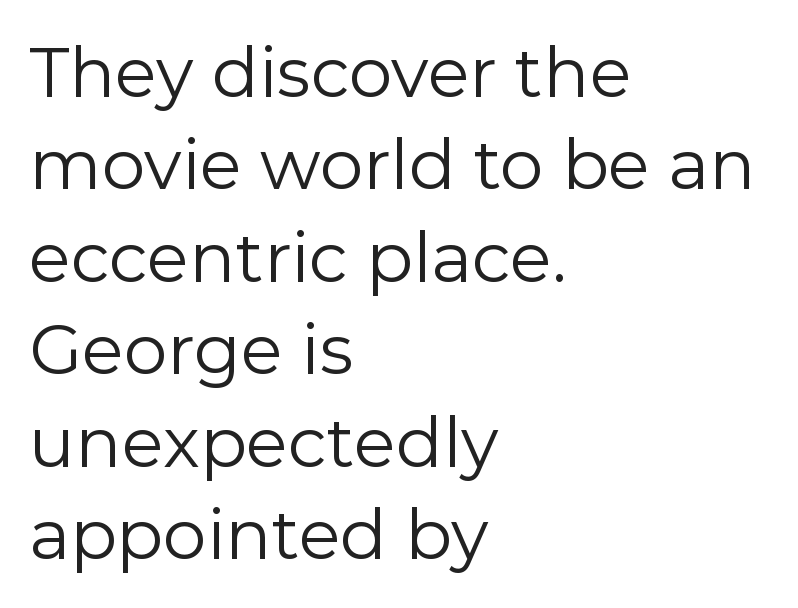
Q: Is the text bold? A: No.
Q: Is the text italic (slanted)? A: No, it is upright.
Q: Is the typeface a serif or a sans-serif typeface? A: Sans-serif.
Q: Is the text underlined? A: No.
Q: How is the paragraph aligned? A: Left-aligned.
Q: Is the spacing between letters normal or unusually wide? A: Normal.
Q: Is the spacing between lines tight, normal or loose? A: Normal.
Q: Width (condensed, normal, or wide)? A: Normal.
Q: Stroke contrast? A: Low.
Q: x-height? A: Medium.
Q: Monospaced? A: No.
